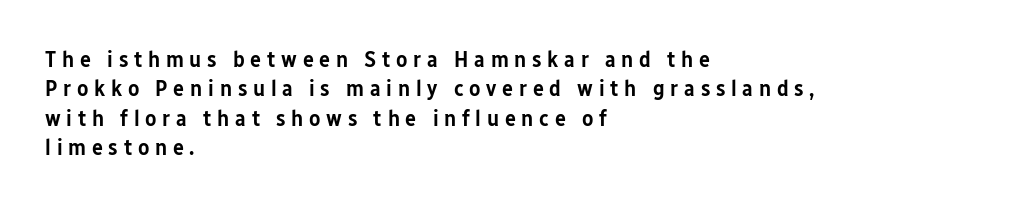
The image shows 23 px text type, upright; set left-aligned, normal line spacing (1.28x), unusually wide letter spacing (+0.25 em), not underlined.
